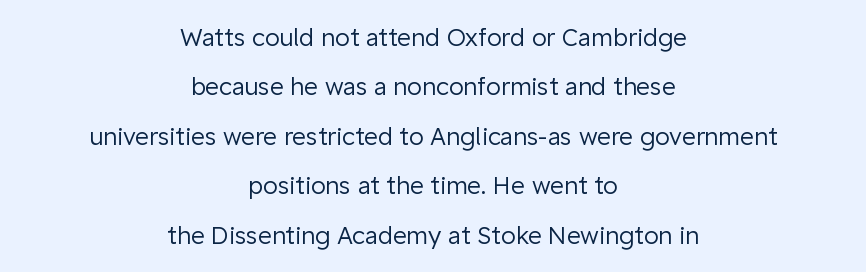
Q: Is the text bold? A: No.
Q: Is the text italic (slanted)? A: No, it is upright.
Q: Is the text underlined? A: No.
Q: How is the paragraph aligned? A: Centered.
Q: Is the spacing between letters normal or unusually wide? A: Normal.
Q: Is the spacing between lines tight, normal or loose? A: Loose.
